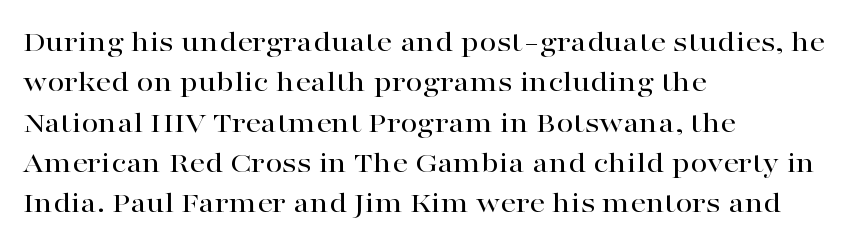
The image shows 31 px wide serif type, upright; set left-aligned, normal line spacing (1.3x), normal letter spacing, not underlined; high stroke contrast and a medium x-height.
